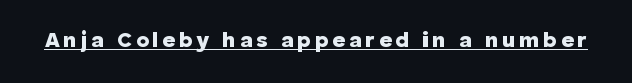
{"italic": "no", "bold": "yes", "underline": "yes", "glyph_px": 22}
